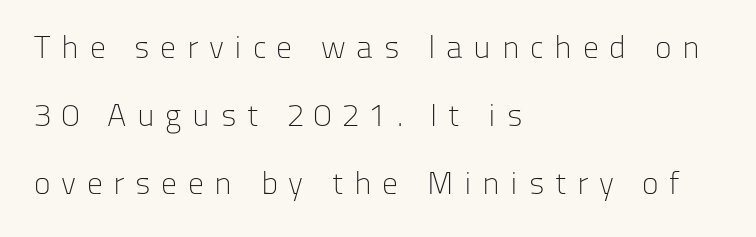
The image shows 32 px light sans-serif type, upright; set left-aligned, loose line spacing (2.13x), unusually wide letter spacing (+0.33 em), not underlined; low stroke contrast and a medium x-height.
